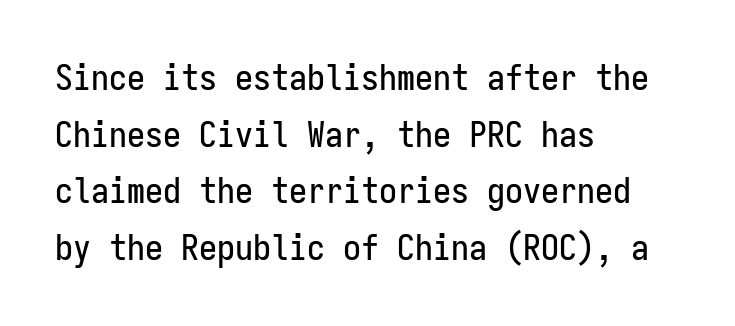
The image shows 36 px condensed sans-serif type, upright, monospaced; set left-aligned, normal line spacing (1.57x), normal letter spacing, not underlined; low stroke contrast and a medium x-height.
